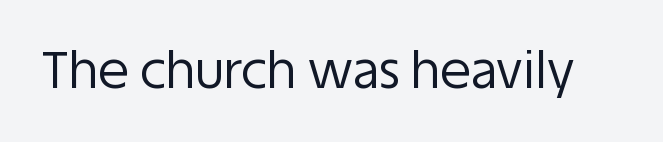
The image shows 51 px regular-weight sans-serif type, upright; set normal letter spacing, not underlined; low stroke contrast and a large x-height.
